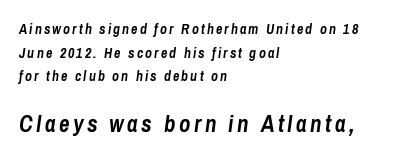
Does the bottom block carry the larger type? Yes, it does. Honestly, there is no underline to notice here at all. The whole block is typeset with a tilt. The font is running at its bold setting. One glance says typical: line gaps are just what's usual. The paragraph shown leans on its left margin.
